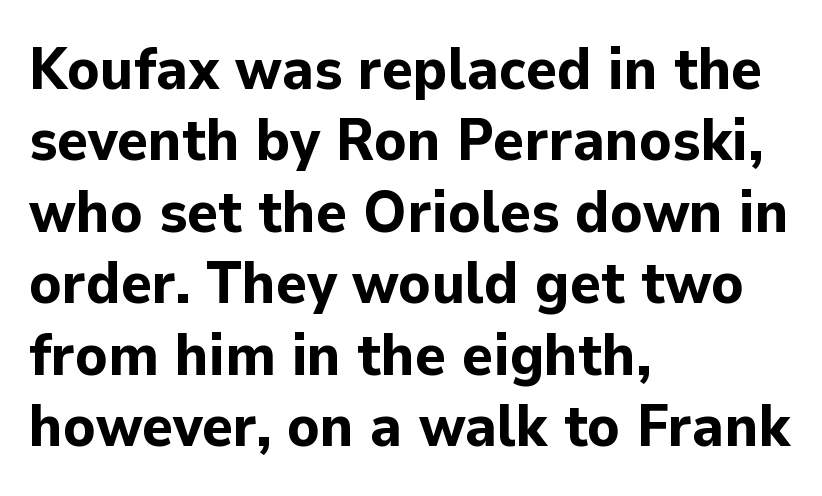
The image shows 59 px bold sans-serif type, upright; set left-aligned, line spacing 1.21x, normal letter spacing, not underlined; low stroke contrast and a medium x-height.
